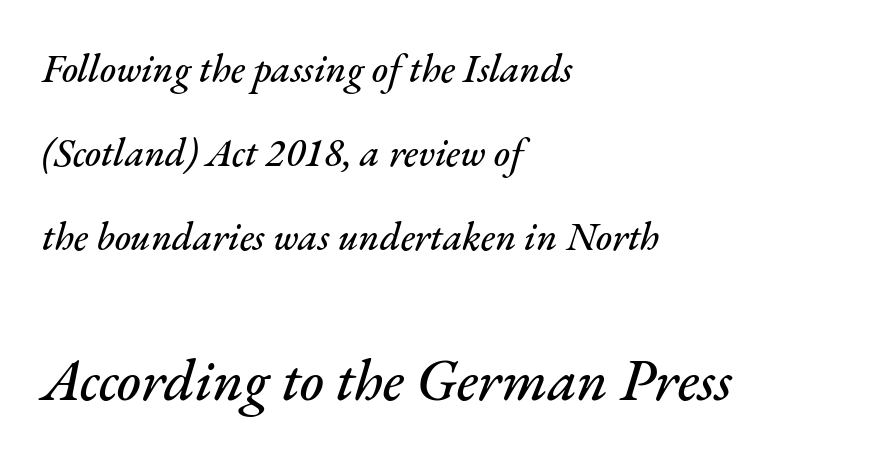
The image shows 58 px text type, italic (leaning right); set left-aligned, loose line spacing (2.16x), normal letter spacing, not underlined; the second (bottom) block is 1.49x larger; medium stroke contrast and a small x-height.
